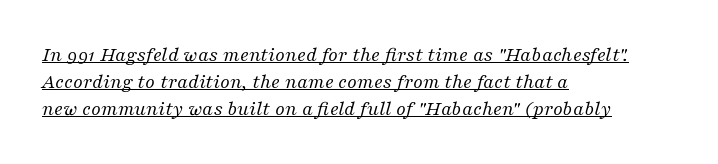
The image shows 21 px text type, italic (leaning right); set left-aligned, normal line spacing (1.28x), normal letter spacing, underlined.
